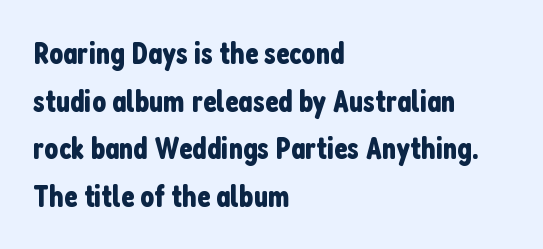
The image shows 31 px condensed sans-serif type, upright; set left-aligned, normal line spacing (1.54x), normal letter spacing, not underlined; low stroke contrast and a medium x-height.
